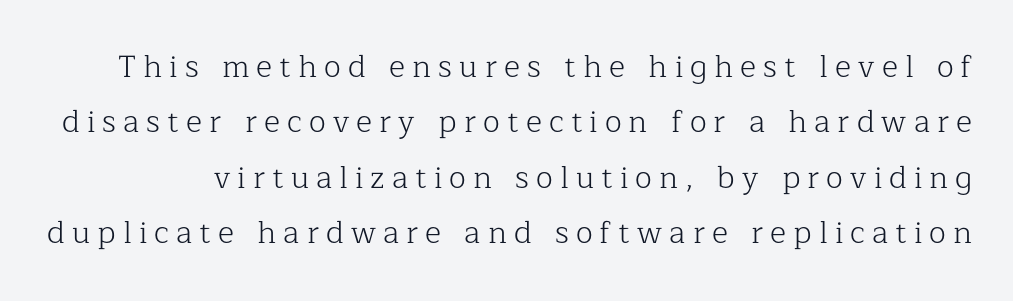
The tracking reads as deliberately expanded to a designer's eye. The passage shown is not bold in any degree. A typesetter would call this proportional, since set widths differ per character. These lines are composed in type with serifs. Descender tails drop into unmarked territory.
